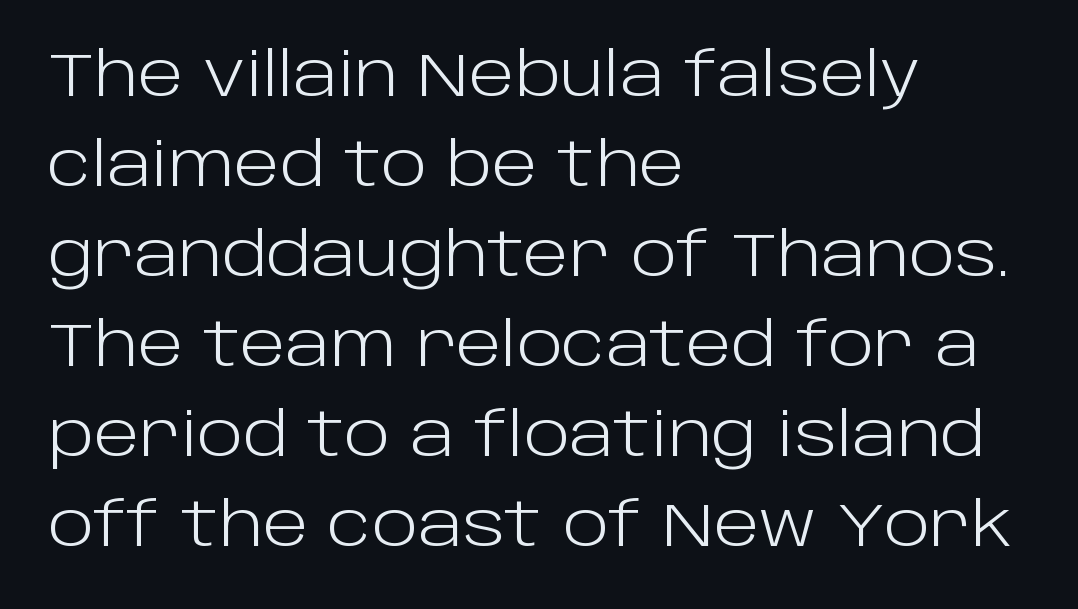
If you measured baseline to baseline, you'd find a middling distance. Type style note: lacks serifs. The passage is arranged the way most books set body copy — flush left. A typesetter would call this zero additional tracking. Quick note: underline off.
